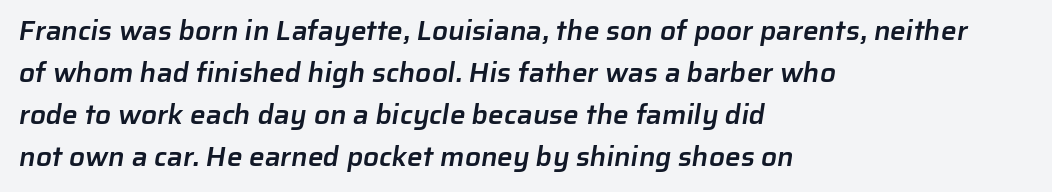
Each word holds together tightly as a unit, with standard inter-letter gaps. Type style note: lacks serifs. A semibold gives these letters moderate extra thickness, short of bold. Spacing verdict: proportional, widths tailored to each character.
